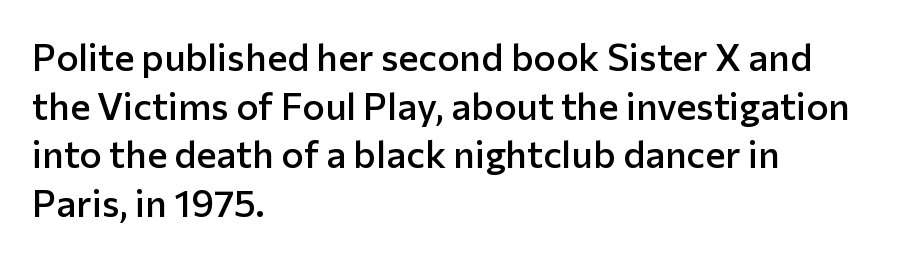
{"serif": "no", "italic": "no", "bold": "semi", "weight": "semibold", "width": "normal", "stroke_contrast": "low", "x_height": "medium", "monospaced": "no", "underline": "no", "align": "left", "line_spacing": "normal", "line_spacing_ratio": 1.28, "letter_spacing": "normal", "letter_spacing_em": 0.0, "glyph_px": 38}
